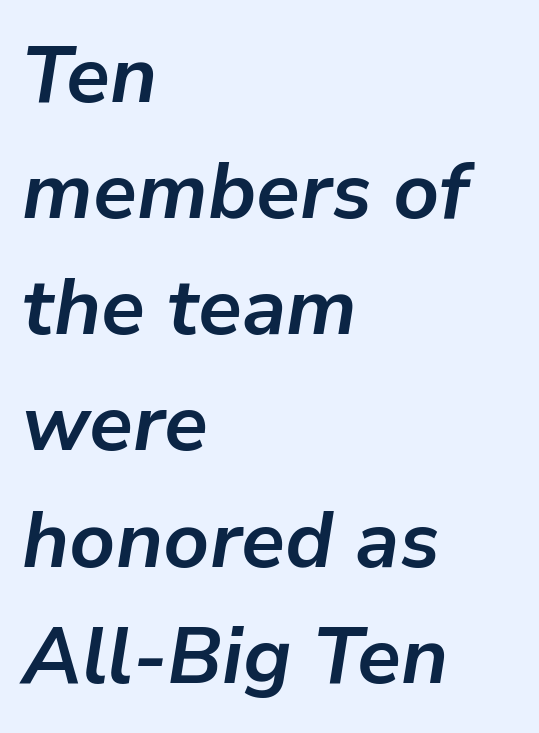
{"italic": "yes", "lean": "right", "slant_degrees": 9, "bold": "yes", "weight": "bold", "width": "normal", "stroke_contrast": "low", "x_height": "medium", "monospaced": "no", "underline": "no", "align": "left", "line_spacing": "normal", "line_spacing_ratio": 1.47, "letter_spacing": "normal", "letter_spacing_em": 0.0, "glyph_px": 79}
